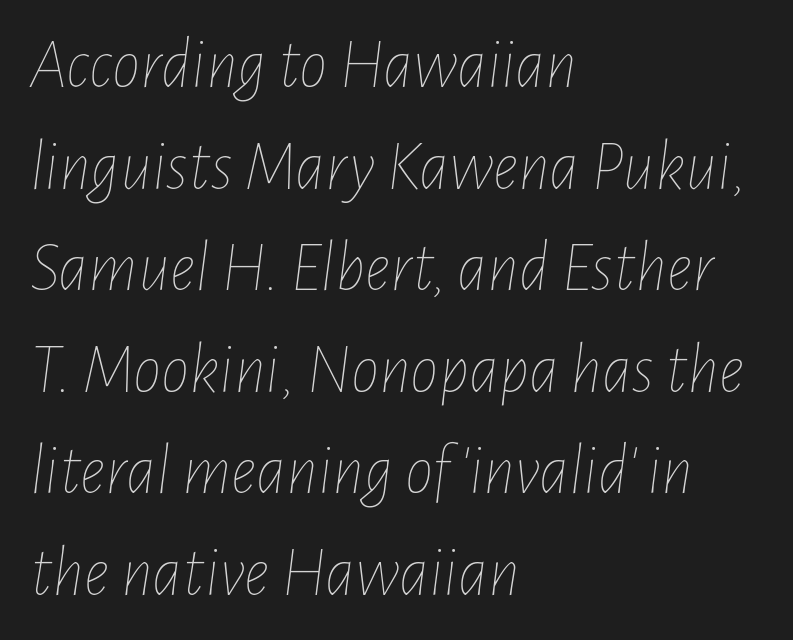
The image shows 71 px thin, condensed type, italic (leaning right); set left-aligned, normal line spacing (1.43x), normal letter spacing, not underlined; low stroke contrast and a medium x-height.
